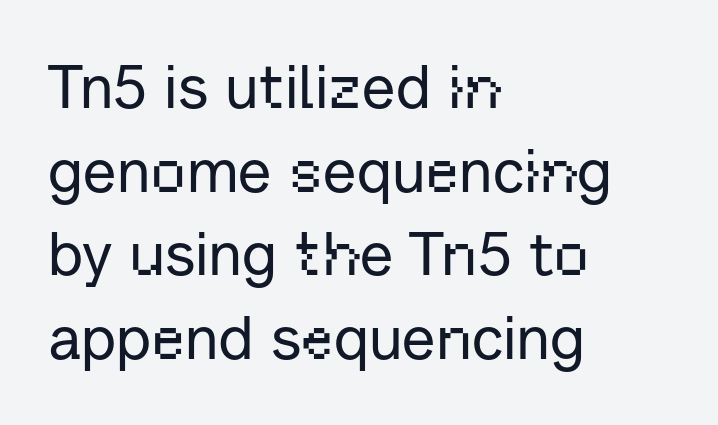
{"serif": "no", "italic": "no", "width": "normal", "stroke_contrast": "low", "x_height": "medium", "monospaced": "no", "underline": "no", "align": "left", "line_spacing": "normal", "line_spacing_ratio": 1.37, "letter_spacing": "normal", "letter_spacing_em": 0.0, "glyph_px": 61}
